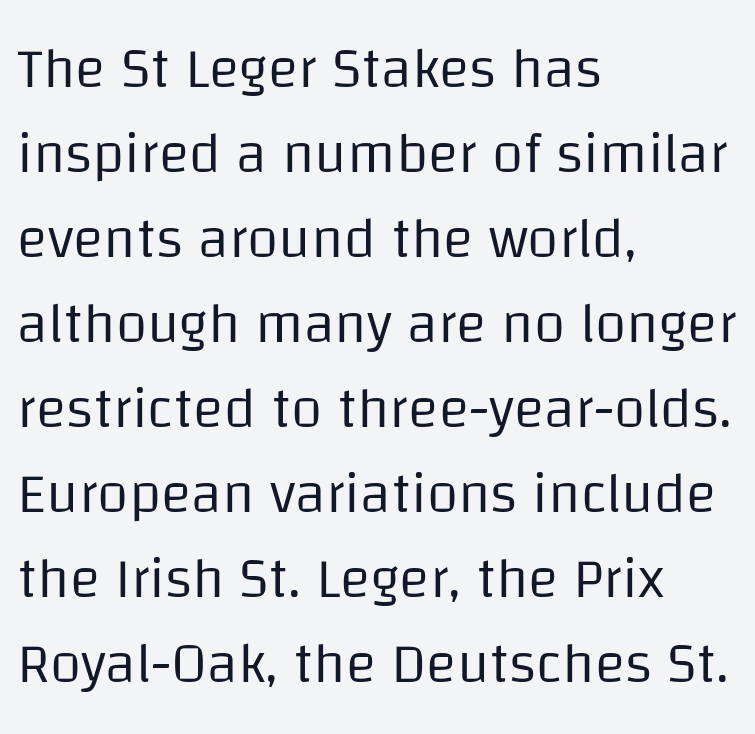
The image shows 57 px regular-weight sans-serif type, upright; set left-aligned, normal line spacing (1.49x), normal letter spacing, not underlined; low stroke contrast and a large x-height.
